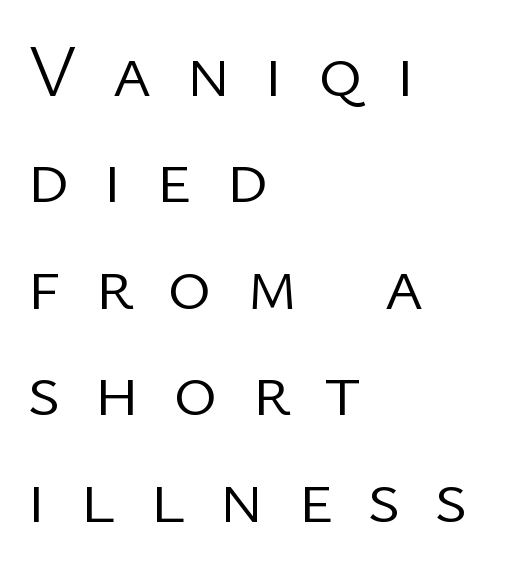
{"serif": "no", "italic": "no", "bold": "no", "weight": "light", "width": "normal", "stroke_contrast": "low", "x_height": "medium", "monospaced": "no", "underline": "no", "align": "left", "line_spacing": "normal", "line_spacing_ratio": 1.42, "letter_spacing": "wide", "letter_spacing_em": 0.45, "glyph_px": 75}
